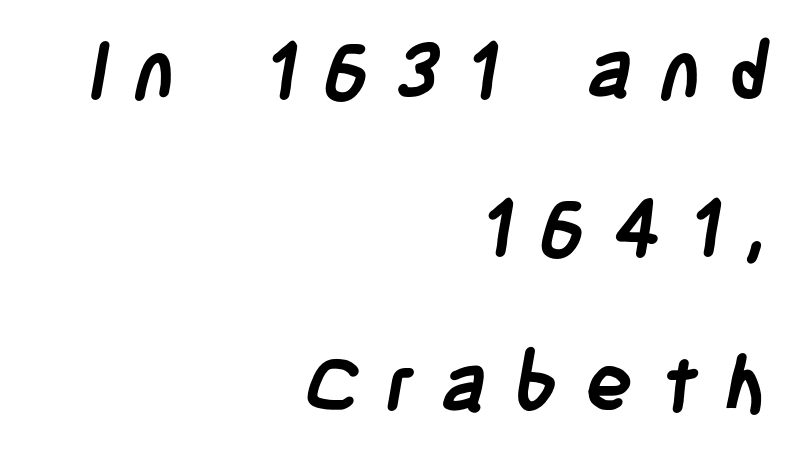
Glance below the letters and you will spot only blank space. Compared with a flush-left layout, this one pins lines to the opposite, right side. Looks like regular typesetting: each glyph gets only the width it needs. Does the type have serifs? No, each stem ends abruptly.
